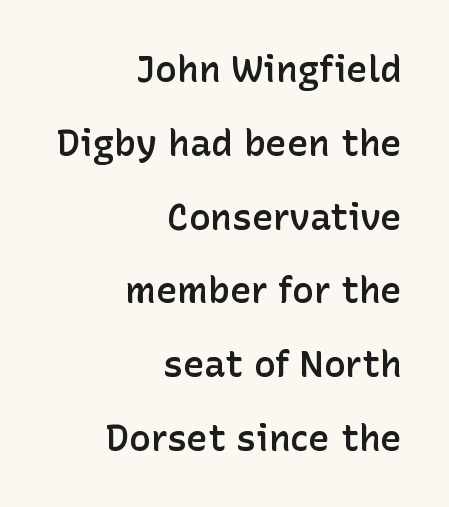
The image shows 36 px semibold sans-serif type, upright; set right-aligned, loose line spacing (2.05x), normal letter spacing, not underlined; low stroke contrast and a medium x-height.
